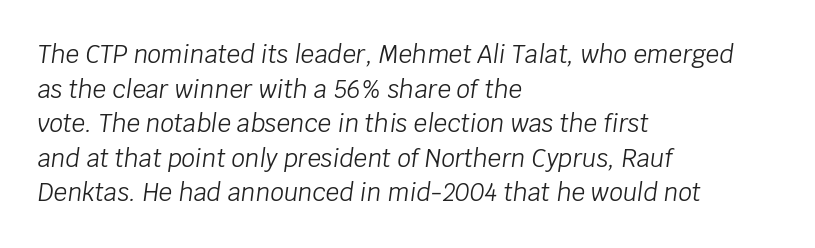
{"italic": "yes", "lean": "right", "slant_degrees": 8, "bold": "no", "underline": "no", "align": "left", "line_spacing": "normal", "line_spacing_ratio": 1.44, "letter_spacing": "normal", "letter_spacing_em": 0.0, "glyph_px": 24}
